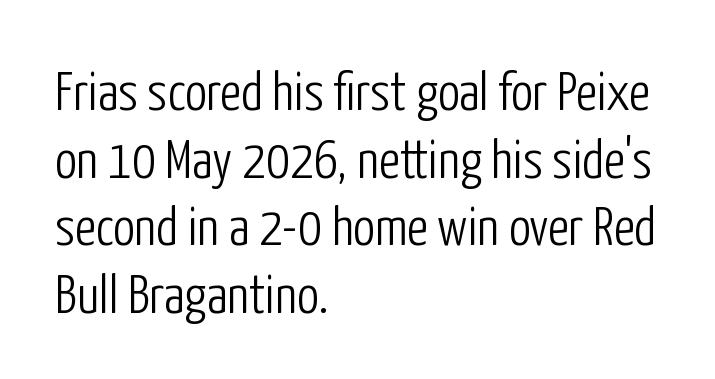
Note the varied advance widths — an 'i' is clearly narrower than an 'm'. Tracking value appears to be zero — textbook default spacing. On a weight scale, this lands at 450 or below. A classic flush-left, rag-right setting is used for this passage. The typeface chosen for these lines omits serifs.
